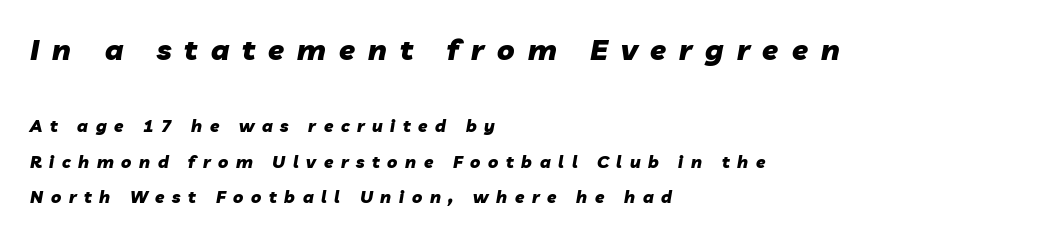
The passage shown is not underscored anywhere. Think of a printed novel: that variable character pitch is what you see here. The rendering uses a bold face; every stroke is thick and dark. One glance says open: line gaps are wider than usual. Notice how the passage keeps a crisp vertical edge on the left only. The lettering tilts uniformly, giving the passage an italic look.
